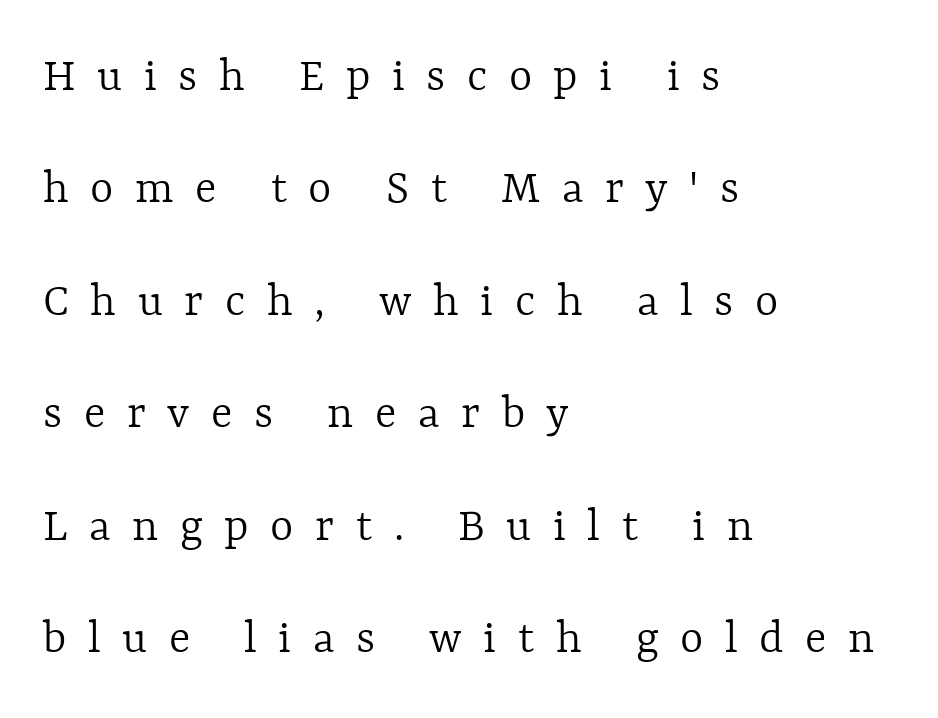
Loose tracking; the words dissolve into strings of separated letters. Teacher's note: observe the even left margin — that is flush-left alignment. The designer dialed line spacing up above the default. Descenders are the only things crossing below the line. Designer's note — italics off, roman on. Compared with a typical body face, this is equally light or lighter still.
